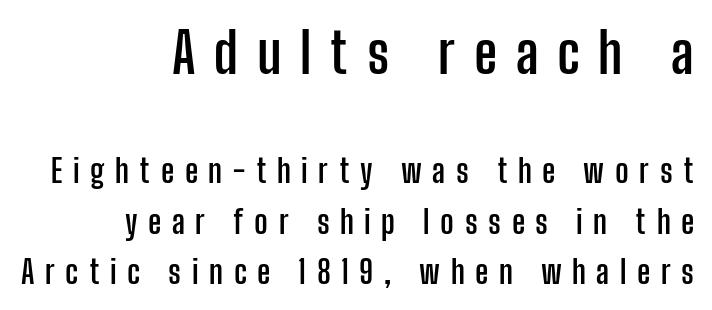
The image shows 56 px semibold, condensed sans-serif type, upright; set right-aligned, normal line spacing (1.58x), unusually wide letter spacing (+0.33 em), not underlined; the first (top) block is 1.75x larger; low stroke contrast and a medium x-height.
